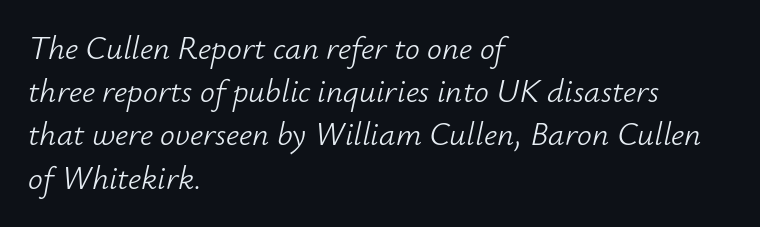
{"italic": "yes", "lean": "right", "slant_degrees": 12, "bold": "no", "weight": "light", "width": "normal", "stroke_contrast": "low", "x_height": "small", "monospaced": "no", "underline": "no", "align": "left", "line_spacing": "normal", "line_spacing_ratio": 1.31, "letter_spacing": "normal", "letter_spacing_em": 0.0, "glyph_px": 33}
